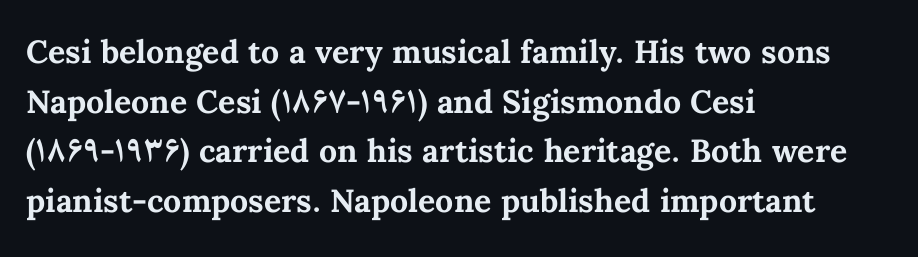
Glance below the letters and you will spot only blank space. On the weight axis this lands at bold, roughly 700. Short note: letters normally spaced. Rendered with straight, roman letterforms.
